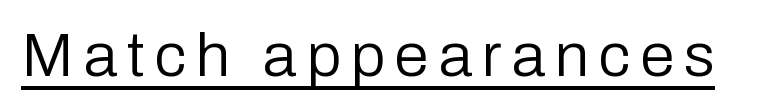
The rendering uses natural spacing where letterforms have individual widths. Observe the absence of serifs on each vertical stroke in this sample. Stem width sits at or under what a default text font uses. Each line of the rendering has a horizontal stroke beneath the glyphs. Characters remain perfectly vertical along every line.
